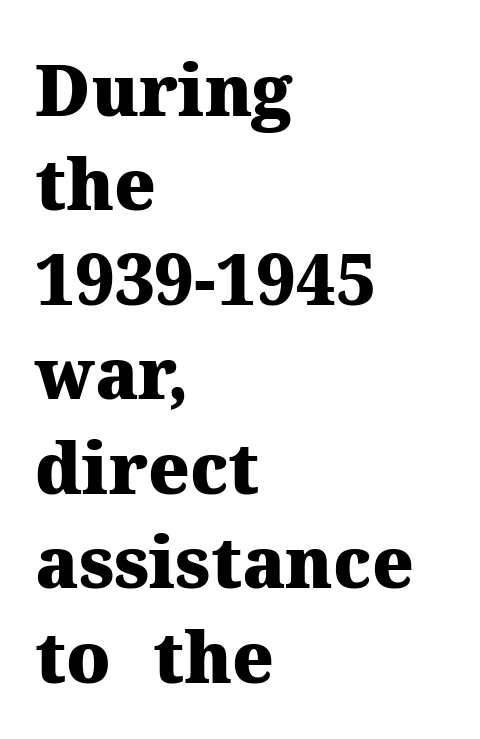
Compared with typical body copy, the letter spacing here is the same. Classification — serif. The letters are bold, with thick, heavy strokes. Here the designer chose a conventional face with non-uniform glyph widths. The gap between lines stays unmarked.
